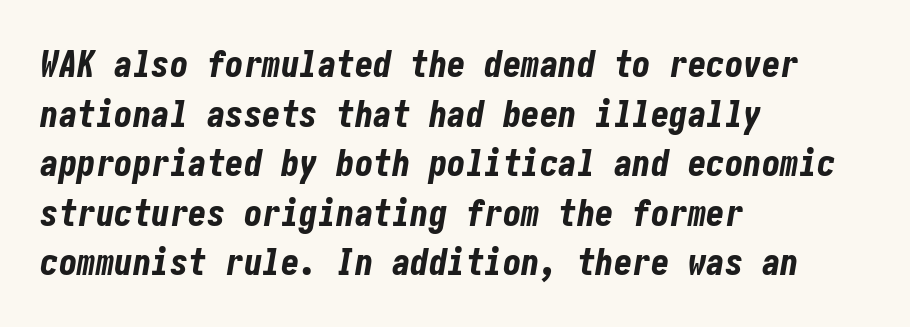
{"italic": "yes", "lean": "right", "slant_degrees": 10, "bold": "yes", "weight": "bold", "width": "condensed", "stroke_contrast": "low", "x_height": "medium", "underline": "no", "align": "left", "line_spacing": "normal", "line_spacing_ratio": 1.34, "letter_spacing": "normal", "letter_spacing_em": 0.0, "glyph_px": 37}
